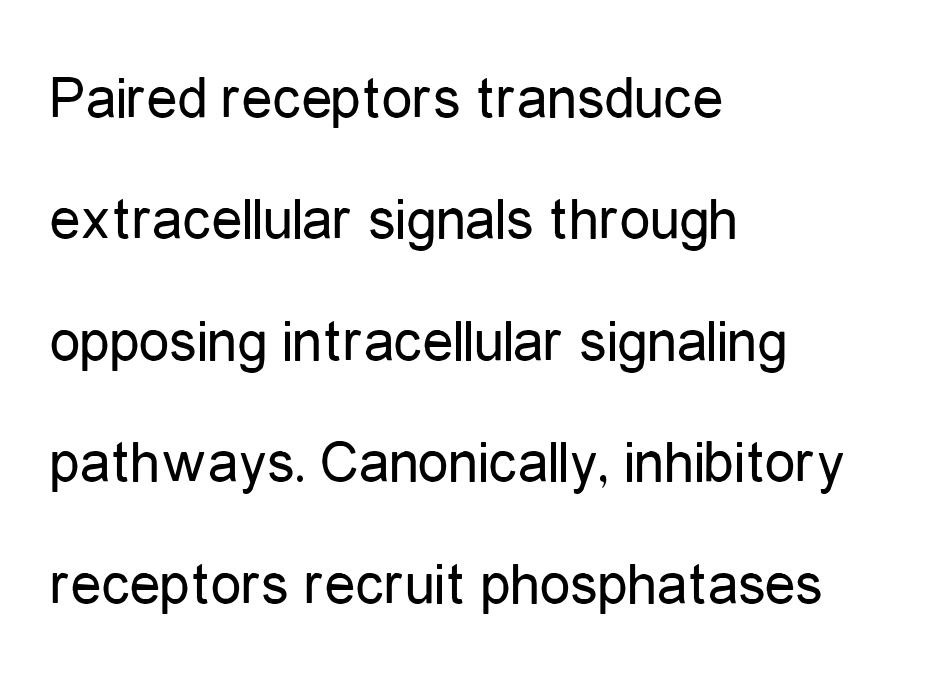
Q: Is the text bold? A: No.
Q: Is the text italic (slanted)? A: No, it is upright.
Q: Is the typeface a serif or a sans-serif typeface? A: Sans-serif.
Q: Is the text underlined? A: No.
Q: How is the paragraph aligned? A: Left-aligned.
Q: Is the spacing between letters normal or unusually wide? A: Normal.
Q: Is the spacing between lines tight, normal or loose? A: Loose.
Q: Width (condensed, normal, or wide)? A: Condensed.
Q: Stroke contrast? A: Low.
Q: x-height? A: Medium.
Q: Monospaced? A: No.
